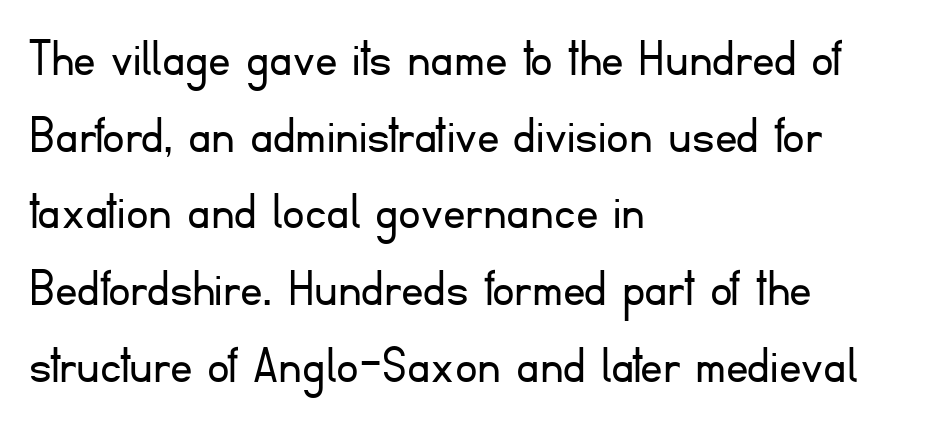
The image shows 56 px light sans-serif type, upright; set left-aligned, normal line spacing (1.37x), normal letter spacing, not underlined; low stroke contrast and a small x-height.
